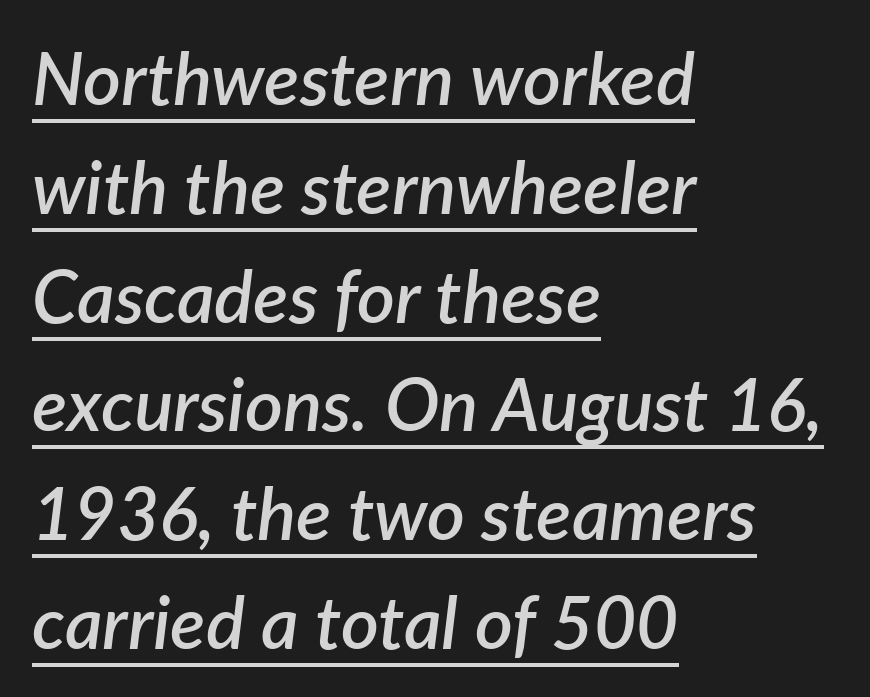
The image shows 73 px semibold type, italic (leaning right); set left-aligned, normal line spacing (1.49x), normal letter spacing, underlined; low stroke contrast and a medium x-height.
